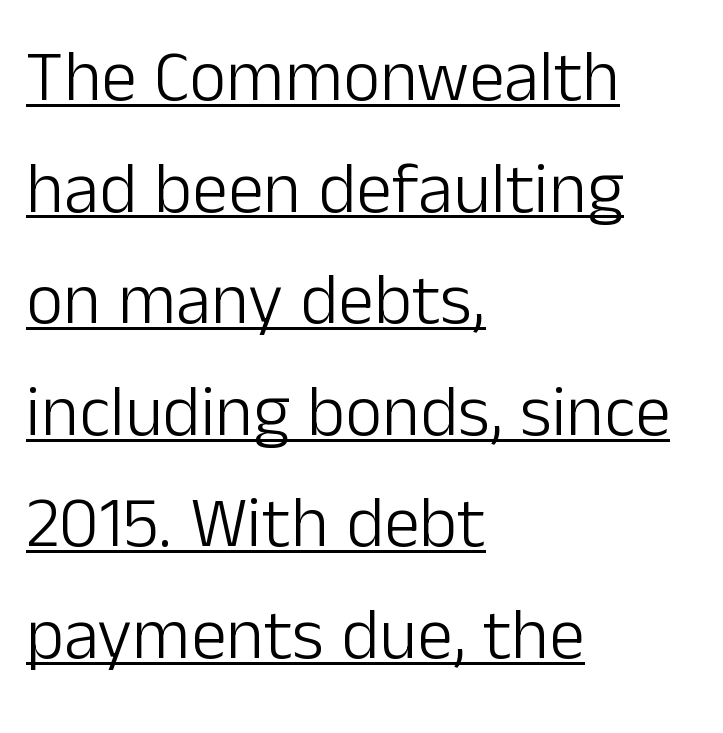
The image shows 72 px light sans-serif type, upright; set left-aligned, normal line spacing (1.55x), normal letter spacing, underlined; low stroke contrast and a medium x-height.
